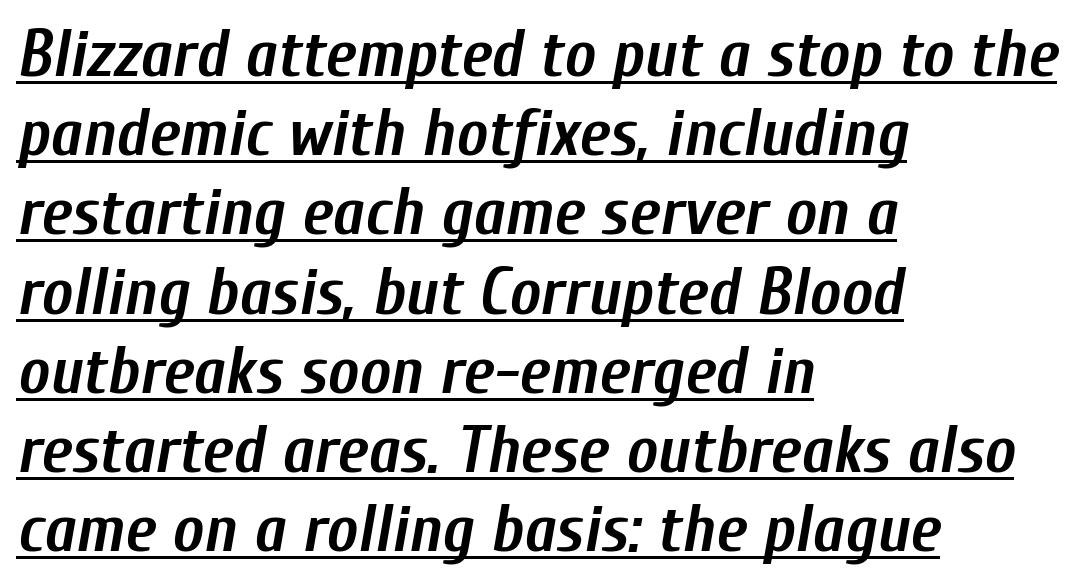
{"italic": "yes", "lean": "right", "slant_degrees": 10, "bold": "yes", "weight": "semibold", "width": "condensed", "stroke_contrast": "low", "x_height": "medium", "monospaced": "no", "underline": "yes", "align": "left", "line_spacing_ratio": 1.2, "letter_spacing": "normal", "letter_spacing_em": 0.0, "glyph_px": 66}
